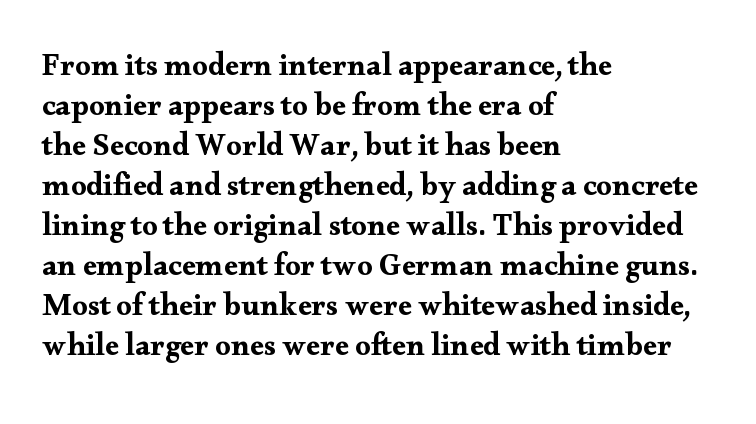
{"serif": "yes", "italic": "no", "width": "wide", "stroke_contrast": "medium", "x_height": "small", "monospaced": "no", "underline": "no", "align": "left", "line_spacing": "normal", "line_spacing_ratio": 1.29, "letter_spacing": "normal", "letter_spacing_em": 0.0, "glyph_px": 31}
